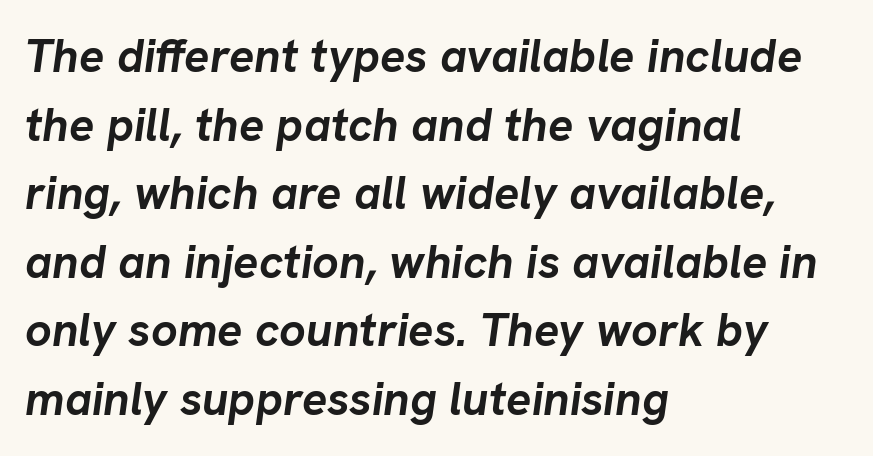
The image shows 47 px semibold type, italic (leaning right); set left-aligned, normal line spacing (1.46x), normal letter spacing, not underlined; low stroke contrast and a medium x-height.
